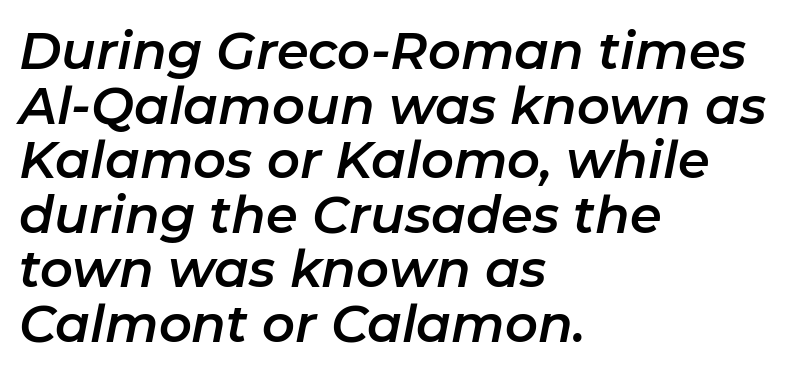
{"italic": "yes", "lean": "right", "slant_degrees": 11, "width": "normal", "stroke_contrast": "low", "x_height": "medium", "monospaced": "no", "underline": "no", "align": "left", "line_spacing": "tight", "line_spacing_ratio": 1.07, "letter_spacing": "normal", "letter_spacing_em": 0.0, "glyph_px": 51}
